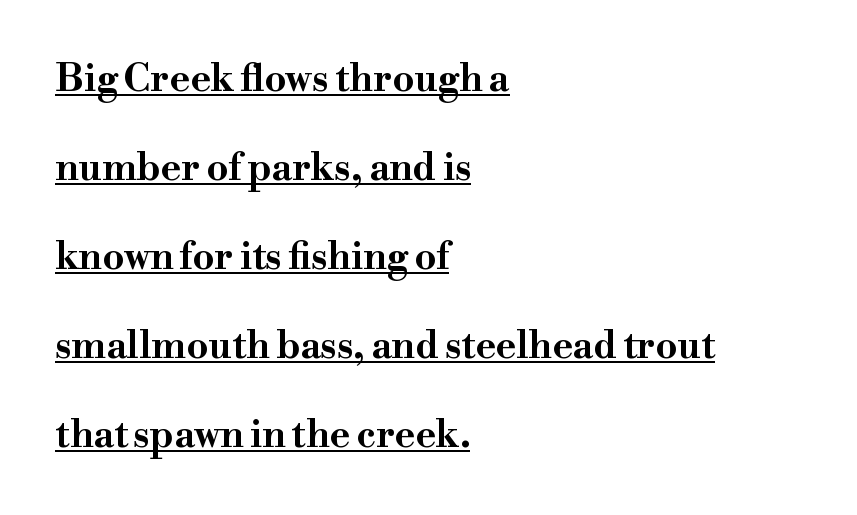
{"serif": "yes", "italic": "no", "bold": "yes", "weight": "bold", "width": "wide", "stroke_contrast": "high", "x_height": "small", "monospaced": "no", "underline": "yes", "align": "left", "line_spacing": "loose", "line_spacing_ratio": 2.34, "letter_spacing": "normal", "letter_spacing_em": 0.0, "glyph_px": 38}
